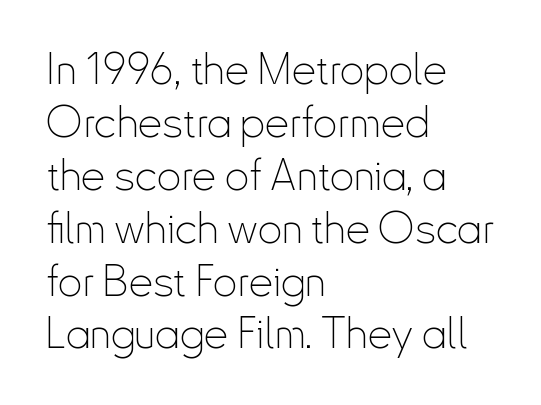
Q: Is the text bold? A: No.
Q: Is the text italic (slanted)? A: No, it is upright.
Q: Is the typeface a serif or a sans-serif typeface? A: Sans-serif.
Q: Is the text underlined? A: No.
Q: How is the paragraph aligned? A: Left-aligned.
Q: Is the spacing between letters normal or unusually wide? A: Normal.
Q: Width (condensed, normal, or wide)? A: Condensed.
Q: Stroke contrast? A: Low.
Q: x-height? A: Small.
Q: Monospaced? A: No.
